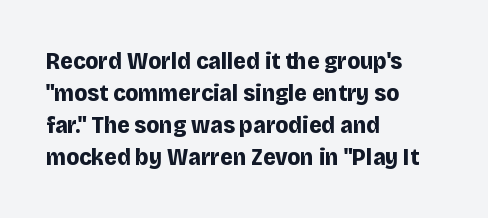
{"italic": "no", "bold": "yes", "underline": "no", "align": "left", "line_spacing": "normal", "line_spacing_ratio": 1.33, "letter_spacing": "normal", "letter_spacing_em": 0.0, "glyph_px": 24}
